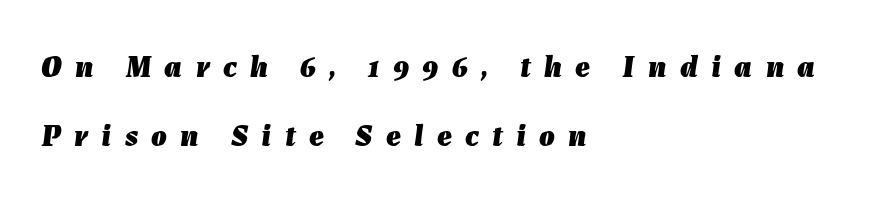
The image shows 31 px heavy type, italic (leaning right); set left-aligned, loose line spacing (2.21x), unusually wide letter spacing (+0.43 em), not underlined; low stroke contrast and a medium x-height.
